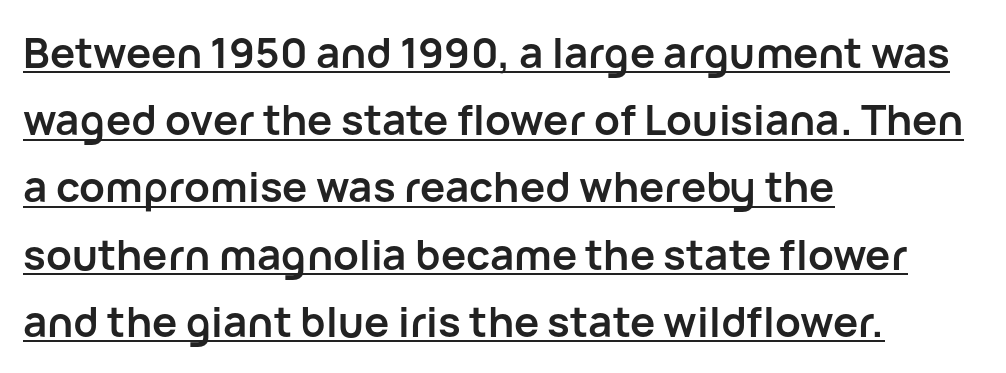
{"serif": "no", "italic": "no", "bold": "yes", "weight": "semibold", "width": "normal", "stroke_contrast": "low", "x_height": "medium", "monospaced": "no", "underline": "yes", "align": "left", "line_spacing": "normal", "line_spacing_ratio": 1.6, "letter_spacing": "normal", "letter_spacing_em": 0.0, "glyph_px": 42}
